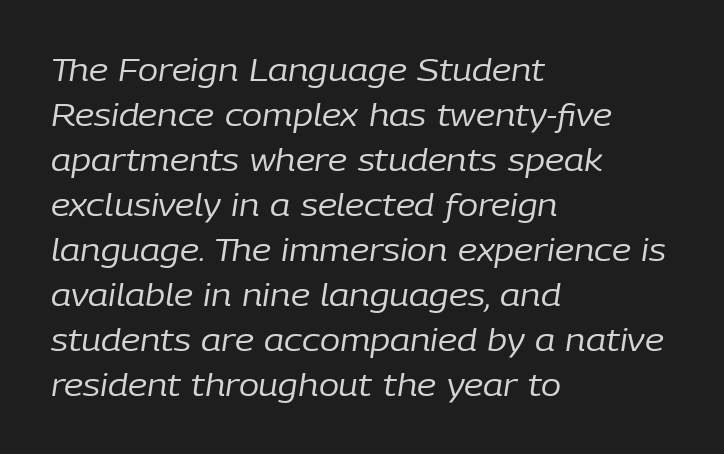
{"italic": "yes", "lean": "right", "slant_degrees": 9, "bold": "no", "weight": "regular", "width": "normal", "stroke_contrast": "low", "x_height": "medium", "monospaced": "no", "underline": "no", "align": "left", "line_spacing": "normal", "line_spacing_ratio": 1.5, "letter_spacing": "normal", "letter_spacing_em": 0.0, "glyph_px": 30}
